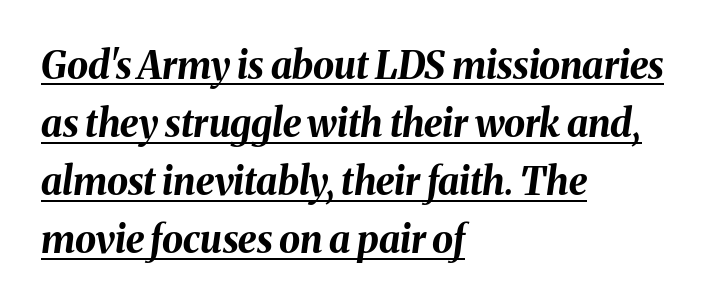
{"italic": "yes", "lean": "right", "slant_degrees": 8, "bold": "yes", "weight": "bold", "width": "normal", "stroke_contrast": "medium", "x_height": "medium", "monospaced": "no", "underline": "yes", "align": "left", "line_spacing": "normal", "line_spacing_ratio": 1.53, "letter_spacing": "normal", "letter_spacing_em": 0.0, "glyph_px": 38}
